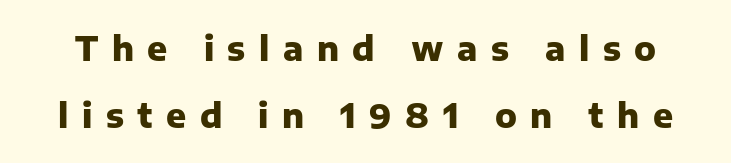
Q: Is the text bold? A: Yes.
Q: Is the text italic (slanted)? A: No, it is upright.
Q: Is the typeface a serif or a sans-serif typeface? A: Sans-serif.
Q: Is the text underlined? A: No.
Q: Is the spacing between letters normal or unusually wide? A: Unusually wide.
Q: Is the spacing between lines tight, normal or loose? A: Loose.
Q: Width (condensed, normal, or wide)? A: Normal.
Q: Stroke contrast? A: Low.
Q: x-height? A: Medium.
Q: Monospaced? A: No.
